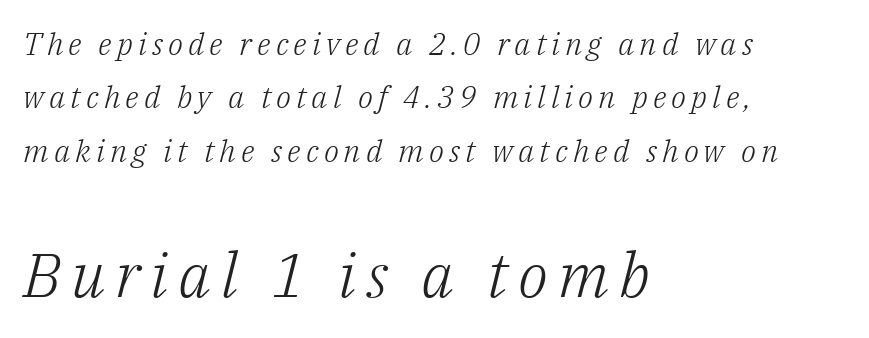
The image shows 62 px light serif type, italic (leaning right); set left-aligned, line spacing 1.72x, not underlined; the second (bottom) block is 2.0x larger; low stroke contrast and a medium x-height.
